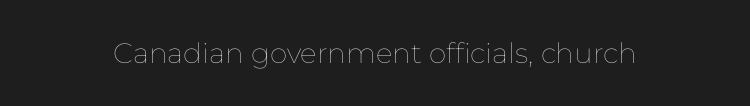
Q: Is the text bold? A: No.
Q: Is the text italic (slanted)? A: No, it is upright.
Q: Is the text underlined? A: No.
Q: Is the spacing between letters normal or unusually wide? A: Normal.
Q: Width (condensed, normal, or wide)? A: Normal.
Q: Stroke contrast? A: Low.
Q: x-height? A: Medium.
Q: Monospaced? A: No.
